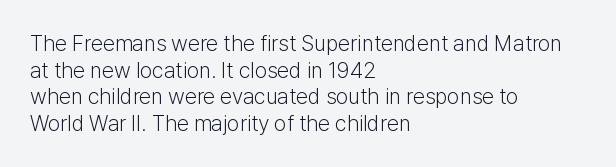
Q: Is the text bold? A: No.
Q: Is the text italic (slanted)? A: No, it is upright.
Q: Is the text underlined? A: No.
Q: How is the paragraph aligned? A: Left-aligned.
Q: Is the spacing between letters normal or unusually wide? A: Normal.
